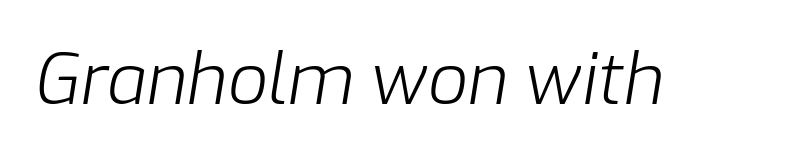
The image shows 71 px light type, italic (leaning right); set normal letter spacing, not underlined; low stroke contrast and a medium x-height.
